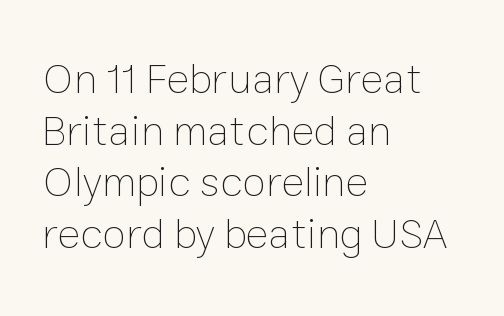
The image shows 43 px thin type, upright; set left-aligned, line spacing 1.2x, normal letter spacing, not underlined; low stroke contrast and a medium x-height.
